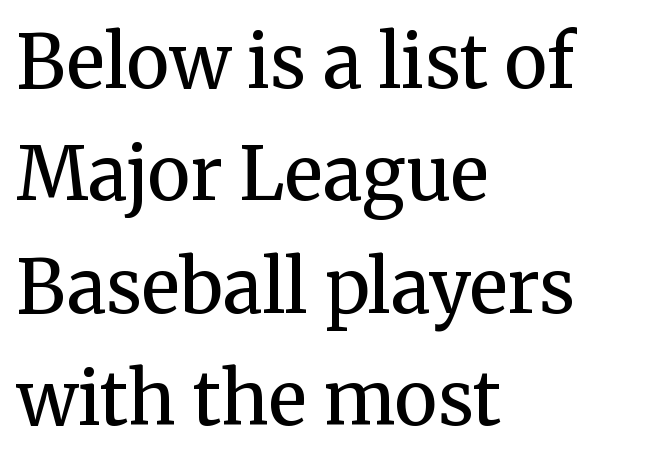
Q: Is the text bold? A: No.
Q: Is the text italic (slanted)? A: No, it is upright.
Q: Is the typeface a serif or a sans-serif typeface? A: Serif.
Q: Is the text underlined? A: No.
Q: How is the paragraph aligned? A: Left-aligned.
Q: Is the spacing between letters normal or unusually wide? A: Normal.
Q: Is the spacing between lines tight, normal or loose? A: Normal.
Q: Width (condensed, normal, or wide)? A: Normal.
Q: Stroke contrast? A: Medium.
Q: x-height? A: Medium.
Q: Monospaced? A: No.
